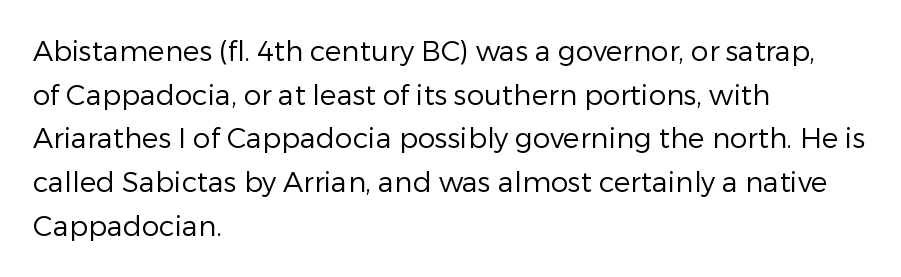
The horizontal fit of the characters is conventional and even. Is the block centered? No — it sits flush against the left margin. Do the letters lean? They stand straight. Honestly, the row spacing looks completely unremarkable. Just letters on the line, the space beneath them empty. These glyphs show unthickened strokes, regular width or finer.
